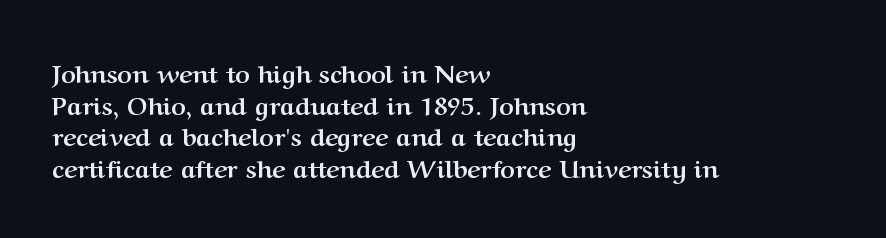
Q: Is the text bold? A: Yes.
Q: Is the text italic (slanted)? A: No, it is upright.
Q: Is the text underlined? A: No.
Q: How is the paragraph aligned? A: Left-aligned.
Q: Is the spacing between letters normal or unusually wide? A: Normal.
Q: Is the spacing between lines tight, normal or loose? A: Normal.
